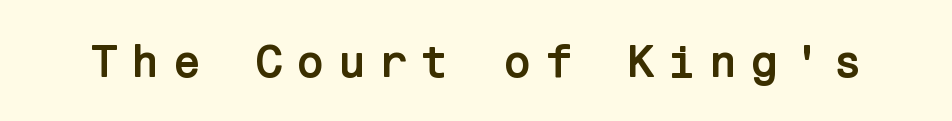
The font is running at its bold setting. Just letters on the line, the space beneath them empty. Inter-character spacing is expanded well beyond the font's built-in metrics. Stroke terminals: plain, sans-serif. The letters stand upright; this is a roman face.
